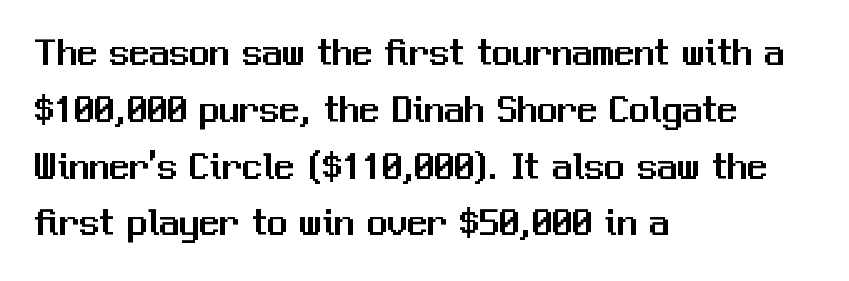
{"serif": "no", "italic": "no", "width": "normal", "stroke_contrast": "medium", "x_height": "medium", "monospaced": "no", "underline": "no", "align": "left", "line_spacing": "normal", "line_spacing_ratio": 1.42, "letter_spacing": "normal", "letter_spacing_em": 0.0, "glyph_px": 40}
